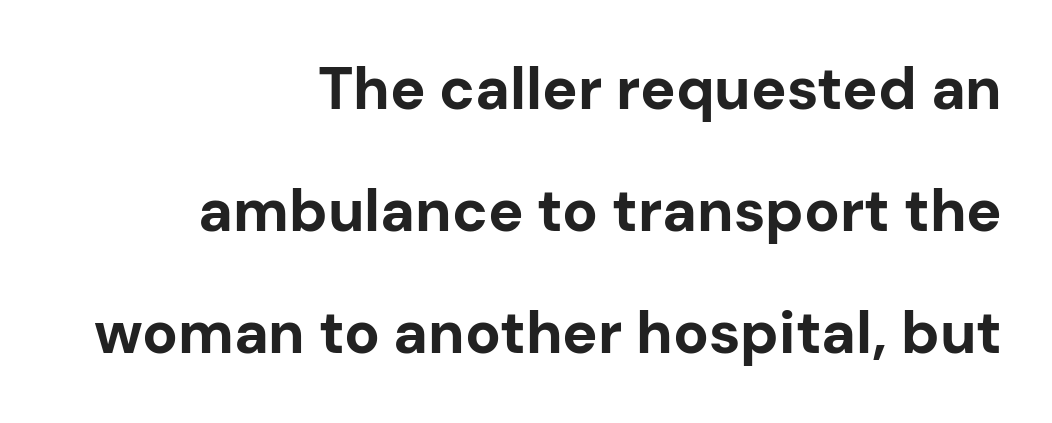
The text was rendered using a sans face with plain stroke endings. Honestly, there is no underline to notice here at all. Line endings align vertically; line beginnings do not. Typesetter's note: full bold, strokes at maximum text heaviness. A roman cut, with each character standing at attention. What's the leading like? Stretched, with rows far apart.
